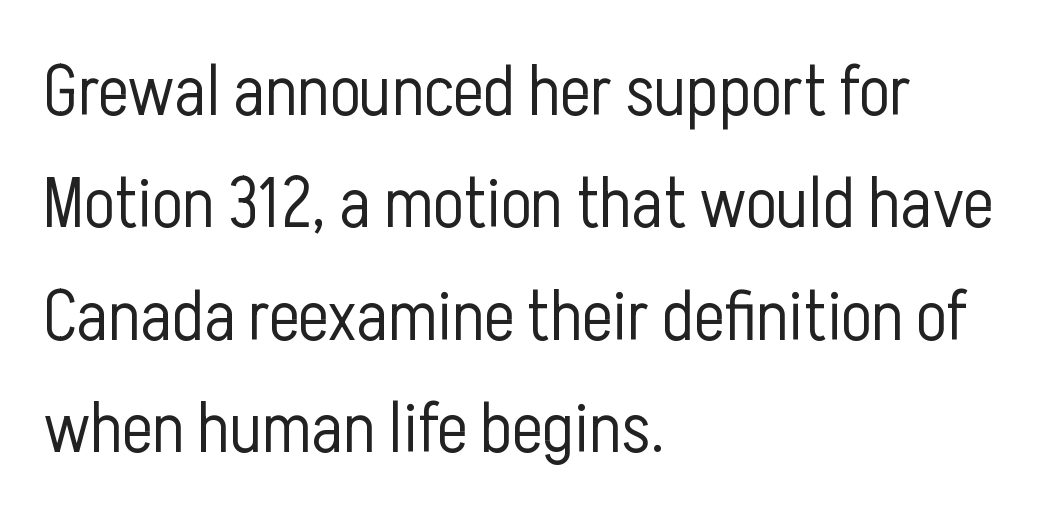
{"serif": "no", "italic": "no", "bold": "no", "weight": "light", "width": "condensed", "stroke_contrast": "low", "x_height": "medium", "monospaced": "no", "underline": "no", "align": "left", "line_spacing": "normal", "line_spacing_ratio": 1.56, "letter_spacing": "normal", "letter_spacing_em": 0.0, "glyph_px": 72}
